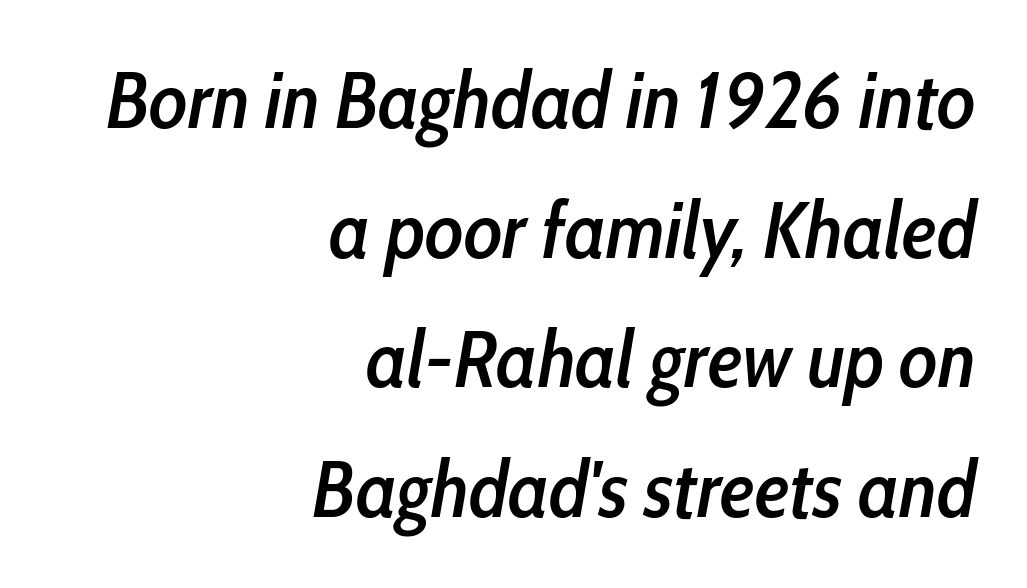
Q: Is the text bold? A: Semi-bold.
Q: Is the text italic (slanted)? A: Yes, it leans right by about 10 degrees.
Q: Is the text underlined? A: No.
Q: How is the paragraph aligned? A: Right-aligned.
Q: Is the spacing between letters normal or unusually wide? A: Normal.
Q: Is the spacing between lines tight, normal or loose? A: Normal.
Q: Width (condensed, normal, or wide)? A: Condensed.
Q: Stroke contrast? A: Low.
Q: x-height? A: Medium.
Q: Monospaced? A: No.
